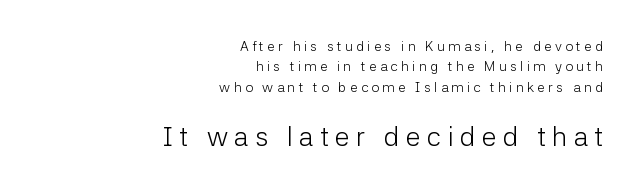
{"italic": "no", "bold": "no", "underline": "no", "align": "right", "line_spacing": "normal", "line_spacing_ratio": 1.46, "letter_spacing": "wide", "letter_spacing_em": 0.23, "larger_block": "second", "size_ratio": 1.93, "glyph_px": 27}
